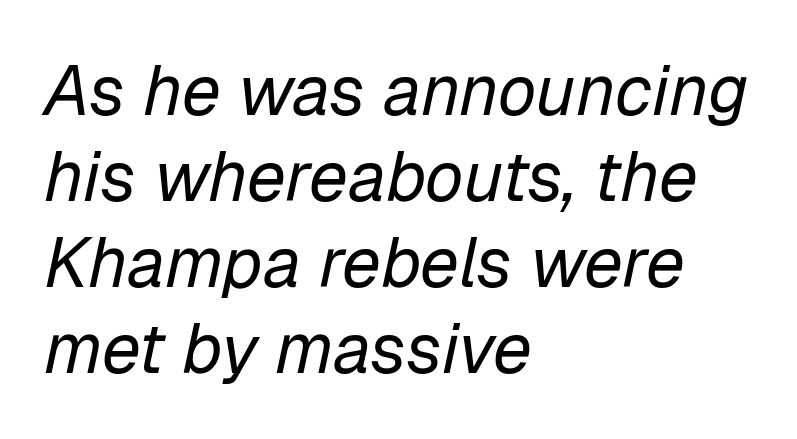
The image shows 70 px regular-weight type, italic (leaning right); set left-aligned, line spacing 1.23x, normal letter spacing, not underlined; low stroke contrast and a medium x-height.
